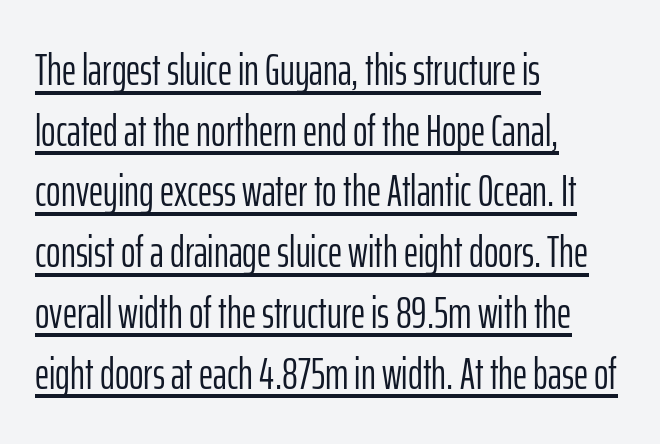
Q: Is the text bold? A: No.
Q: Is the text italic (slanted)? A: No, it is upright.
Q: Is the typeface a serif or a sans-serif typeface? A: Sans-serif.
Q: Is the text underlined? A: Yes.
Q: How is the paragraph aligned? A: Left-aligned.
Q: Is the spacing between letters normal or unusually wide? A: Normal.
Q: Is the spacing between lines tight, normal or loose? A: Normal.
Q: Width (condensed, normal, or wide)? A: Condensed.
Q: Stroke contrast? A: Low.
Q: x-height? A: Medium.
Q: Monospaced? A: No.
